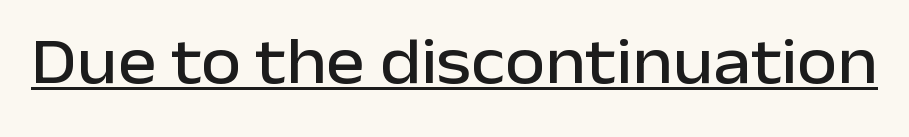
{"serif": "no", "italic": "no", "width": "normal", "stroke_contrast": "low", "x_height": "medium", "monospaced": "no", "underline": "yes", "letter_spacing": "normal", "letter_spacing_em": 0.0, "glyph_px": 65}
